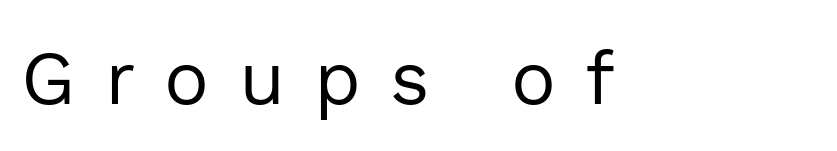
{"serif": "no", "italic": "no", "bold": "no", "weight": "regular", "width": "normal", "x_height": "medium", "monospaced": "no", "underline": "no", "align": "left", "letter_spacing": "wide", "letter_spacing_em": 0.39, "glyph_px": 75}
